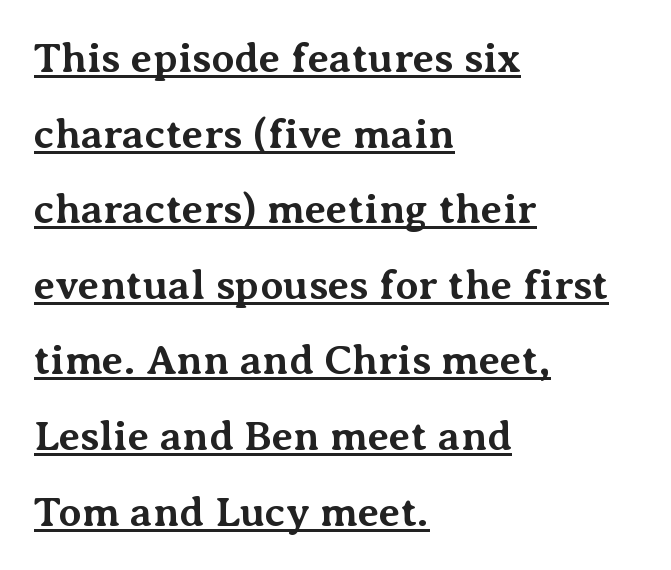
I'd describe the lettering as bold — thick and assertive. The typeface chosen for these lines features serifs. Every character sits straight up, as roman type does. This rendering features underlined lettering. Observe the ordinary spacing: letters are neighbours, not strangers.
